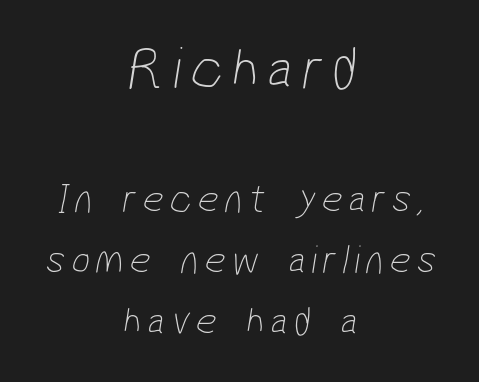
How would I describe the line gaps? Plain and ordinary. These lines are rendered in a variable-pitch font. A centered setting, common on invitations and titles, is used for this passage. The baseline area is clear. These lines are composed in type without serifs.
